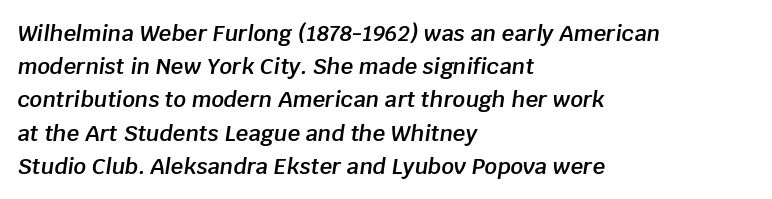
The image shows 22 px text type, italic (leaning right); set left-aligned, normal line spacing (1.51x), normal letter spacing, not underlined.
